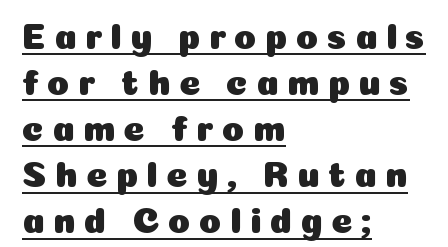
Q: Is the text italic (slanted)? A: No, it is upright.
Q: Is the typeface a serif or a sans-serif typeface? A: Sans-serif.
Q: Is the text underlined? A: Yes.
Q: How is the paragraph aligned? A: Left-aligned.
Q: Is the spacing between letters normal or unusually wide? A: Unusually wide.
Q: Is the spacing between lines tight, normal or loose? A: Normal.
Q: Width (condensed, normal, or wide)? A: Normal.
Q: Stroke contrast? A: Low.
Q: x-height? A: Medium.
Q: Monospaced? A: No.
